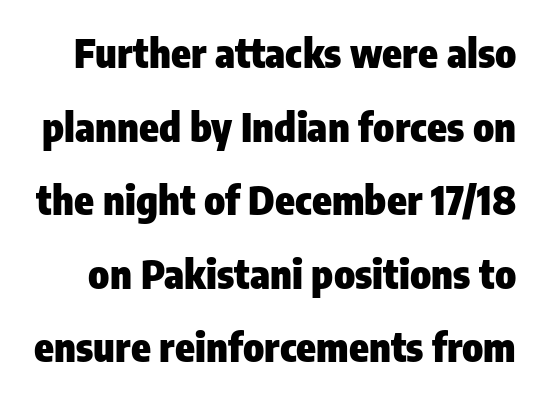
Q: Is the text bold? A: Yes.
Q: Is the text italic (slanted)? A: No, it is upright.
Q: Is the typeface a serif or a sans-serif typeface? A: Sans-serif.
Q: Is the text underlined? A: No.
Q: Is the spacing between letters normal or unusually wide? A: Normal.
Q: Width (condensed, normal, or wide)? A: Condensed.
Q: Stroke contrast? A: Low.
Q: x-height? A: Medium.
Q: Monospaced? A: No.
